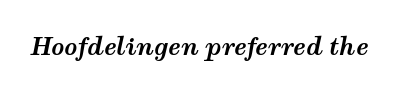
Would a proofreader flag this as italicized? Yes. The glyphs are unaccompanied by any horizontal stroke below them. Observe the ordinary spacing: letters are neighbours, not strangers. Chunky letters — that's bold for sure.
